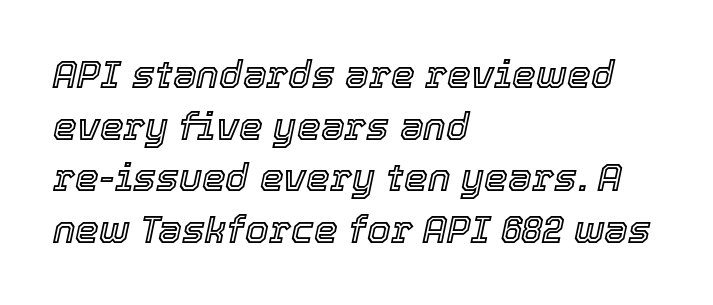
Q: Is the text italic (slanted)? A: Yes, it leans right by about 12 degrees.
Q: Is the text underlined? A: No.
Q: How is the paragraph aligned? A: Left-aligned.
Q: Is the spacing between letters normal or unusually wide? A: Normal.
Q: Is the spacing between lines tight, normal or loose? A: Normal.
Q: Width (condensed, normal, or wide)? A: Normal.
Q: x-height? A: Medium.
Q: Monospaced? A: No.
